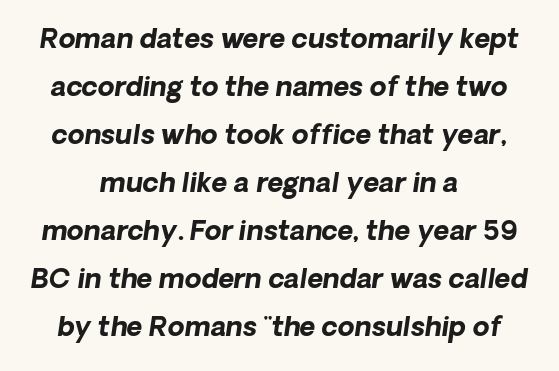
Both edges are ragged and mirror each other, which tells us the setting is centered. The space beneath each line is pristine and unruled. An italicized treatment has been applied to the whole sample. These words are printed bold, with thick strokes throughout. These lines keep a tight, regular rhythm from letter to letter.
